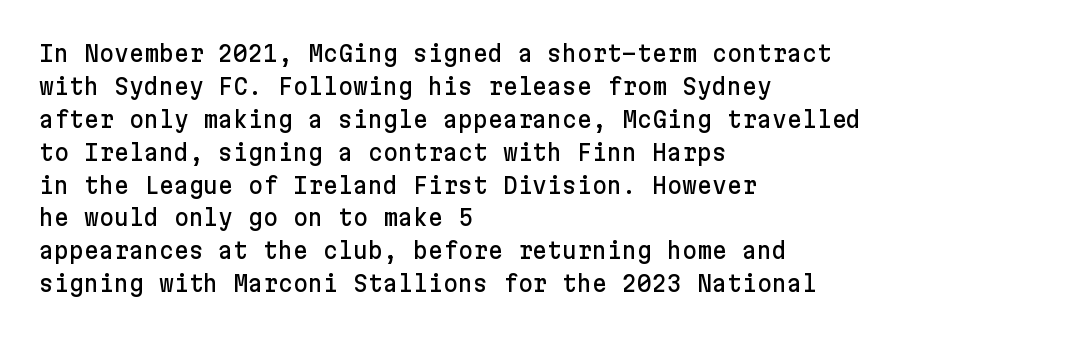
The image shows 23 px text type, upright; set left-aligned, normal line spacing (1.43x), normal letter spacing, not underlined.
